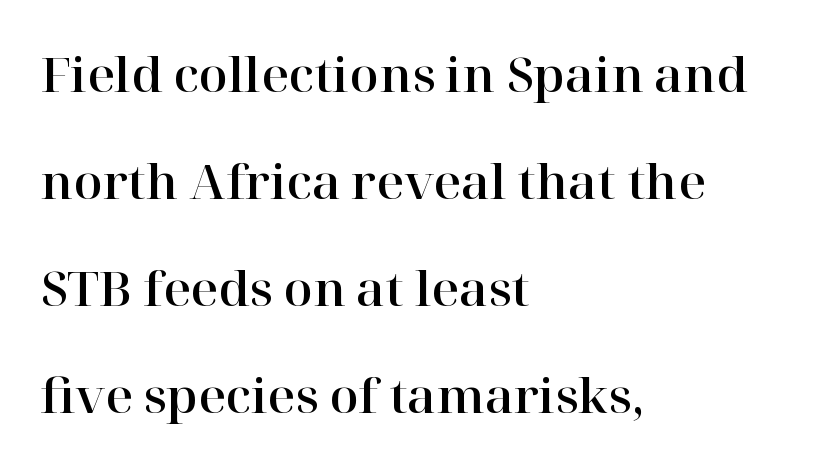
{"serif": "yes", "italic": "no", "width": "normal", "stroke_contrast": "high", "x_height": "medium", "monospaced": "no", "underline": "no", "align": "left", "line_spacing": "loose", "line_spacing_ratio": 2.23, "letter_spacing": "normal", "letter_spacing_em": 0.0, "glyph_px": 48}
